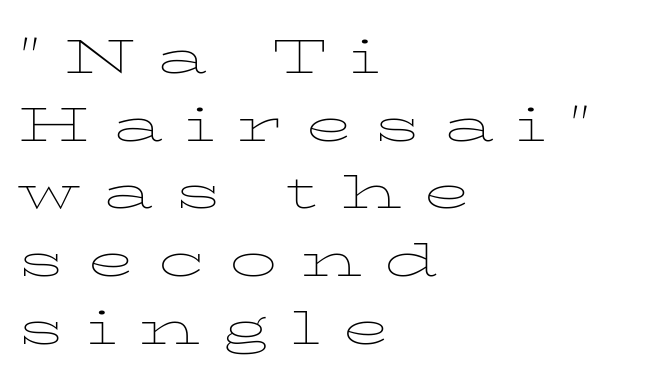
The image shows 48 px thin, wide serif type, upright; set left-aligned, normal line spacing (1.41x), unusually wide letter spacing (+0.46 em), not underlined; low stroke contrast and a medium x-height.
